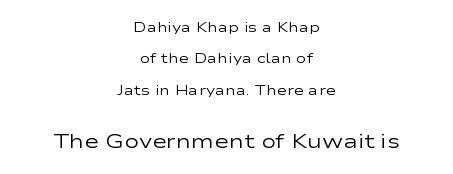
The image shows 20 px text type, upright; set centered, loose line spacing (2.24x), normal letter spacing, not underlined; the second (bottom) block is 1.43x larger.
